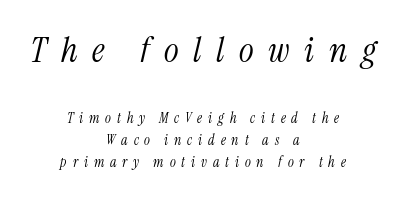
{"serif": "yes", "italic": "yes", "lean": "right", "slant_degrees": 13, "bold": "no", "weight": "light", "width": "condensed", "stroke_contrast": "medium", "x_height": "medium", "monospaced": "no", "underline": "no", "align": "center", "line_spacing": "normal", "line_spacing_ratio": 1.55, "letter_spacing": "wide", "letter_spacing_em": 0.42, "larger_block": "first", "size_ratio": 2.5, "glyph_px": 35}
